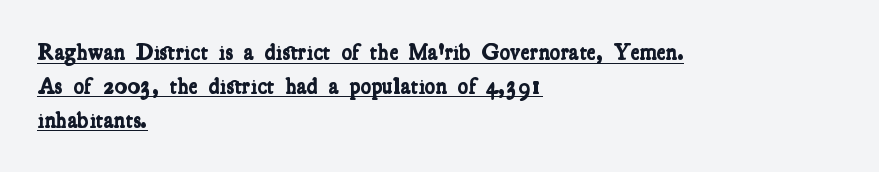
{"bold": "yes", "underline": "yes", "align": "left", "line_spacing": "normal", "line_spacing_ratio": 1.54, "letter_spacing": "normal", "letter_spacing_em": 0.0, "glyph_px": 22}
